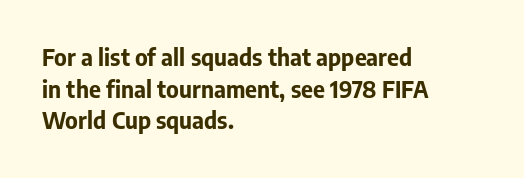
Q: Is the text bold? A: Yes.
Q: Is the text italic (slanted)? A: No, it is upright.
Q: Is the text underlined? A: No.
Q: How is the paragraph aligned? A: Left-aligned.
Q: Is the spacing between letters normal or unusually wide? A: Normal.
Q: Is the spacing between lines tight, normal or loose? A: Normal.
